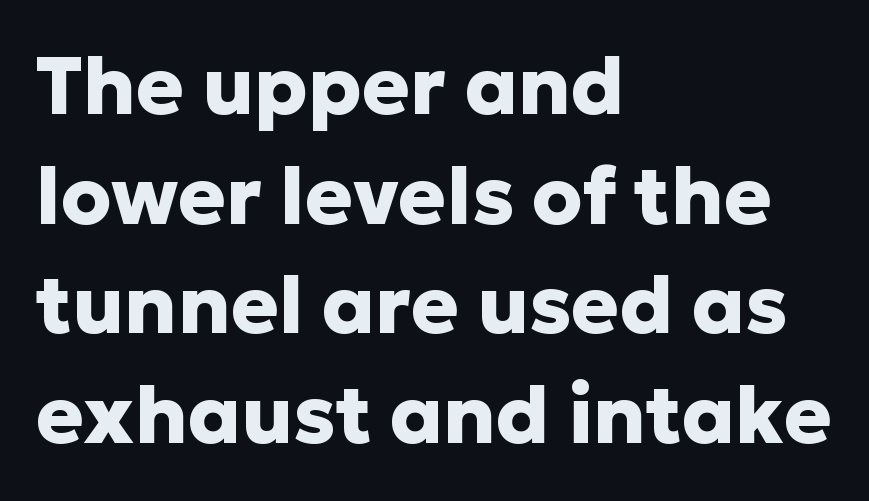
The image shows 80 px heavy sans-serif type, upright; set left-aligned, normal line spacing (1.37x), normal letter spacing, not underlined; low stroke contrast and a medium x-height.
